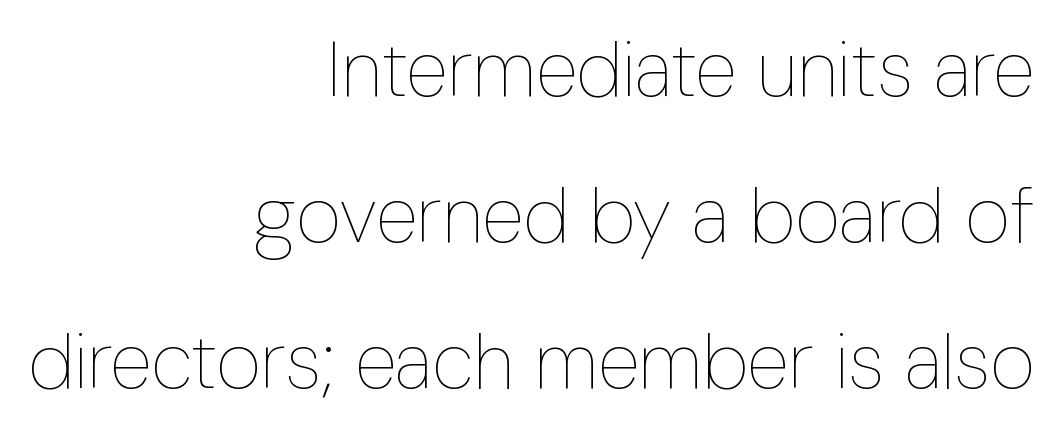
The image shows 78 px thin, condensed type, upright; set right-aligned, line spacing 1.87x, normal letter spacing, not underlined; low stroke contrast and a medium x-height.
